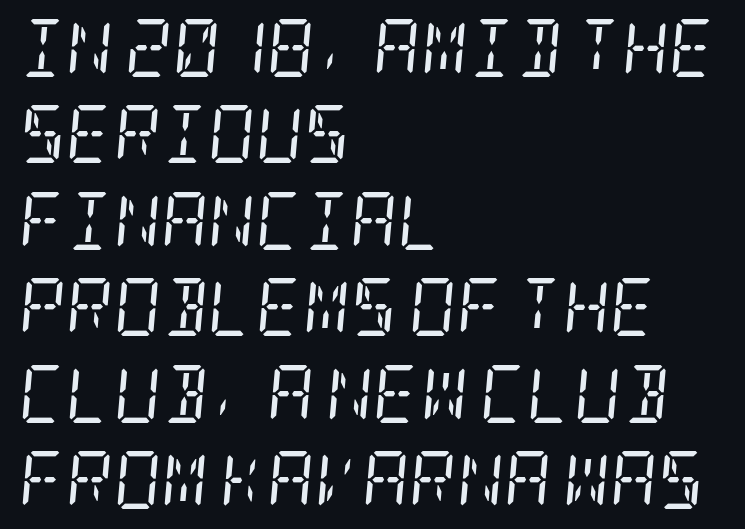
The image shows 58 px regular-weight, condensed serif type, italic (leaning right); set left-aligned, normal line spacing (1.49x), normal letter spacing, not underlined; low stroke contrast and a large x-height.
